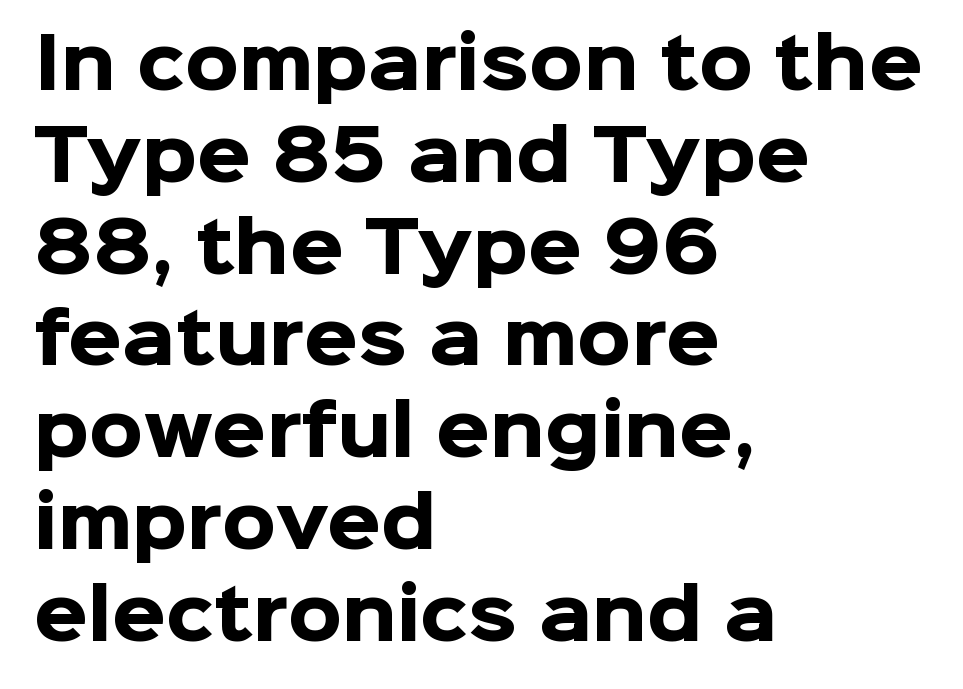
Q: Is the text bold? A: Yes.
Q: Is the text italic (slanted)? A: No, it is upright.
Q: Is the typeface a serif or a sans-serif typeface? A: Sans-serif.
Q: Is the text underlined? A: No.
Q: How is the paragraph aligned? A: Left-aligned.
Q: Is the spacing between letters normal or unusually wide? A: Normal.
Q: Is the spacing between lines tight, normal or loose? A: Normal.
Q: Width (condensed, normal, or wide)? A: Normal.
Q: Stroke contrast? A: Low.
Q: x-height? A: Medium.
Q: Monospaced? A: No.
